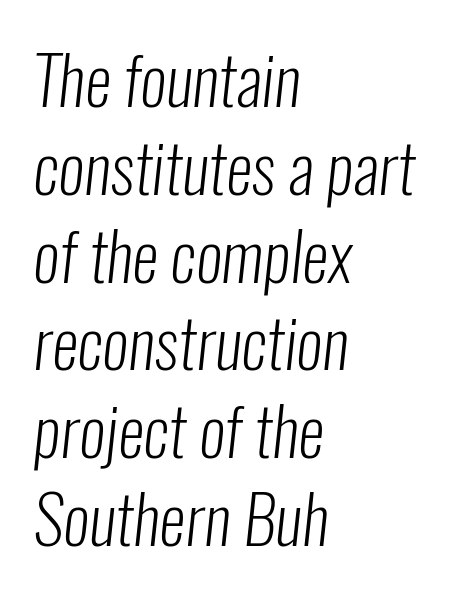
{"serif": "no", "bold": "no", "weight": "light", "width": "condensed", "stroke_contrast": "low", "x_height": "medium", "monospaced": "no", "underline": "no", "align": "left", "line_spacing": "normal", "line_spacing_ratio": 1.31, "letter_spacing": "normal", "letter_spacing_em": 0.0, "glyph_px": 67}
